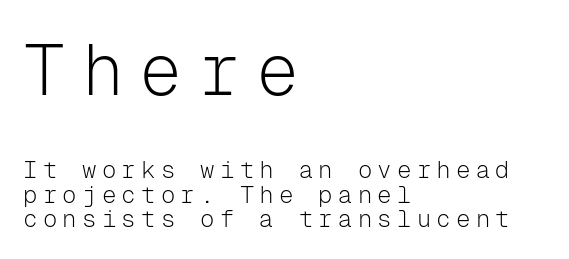
Q: Is the text bold? A: No.
Q: Is the text italic (slanted)? A: No, it is upright.
Q: Is the typeface a serif or a sans-serif typeface? A: Sans-serif.
Q: Is the text underlined? A: No.
Q: How is the paragraph aligned? A: Left-aligned.
Q: Is the spacing between letters normal or unusually wide? A: Unusually wide.
Q: Is the spacing between lines tight, normal or loose? A: Tight.
Q: Which block of text is set in a larger size, the first (top) or the second (bottom)? A: The first (top) one.
Q: Width (condensed, normal, or wide)? A: Normal.
Q: Stroke contrast? A: Low.
Q: x-height? A: Medium.
Q: Monospaced? A: Yes.
